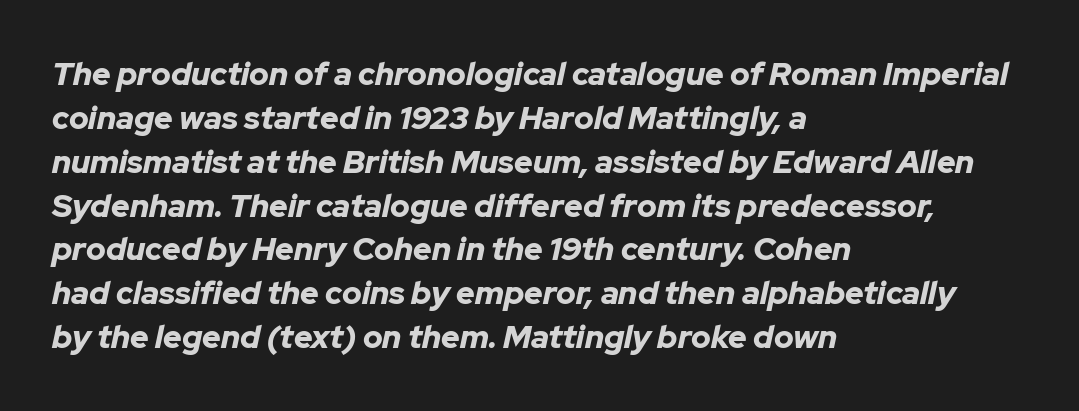
The image shows 32 px bold type, italic (leaning right); set left-aligned, normal line spacing (1.37x), normal letter spacing, not underlined; low stroke contrast and a medium x-height.
